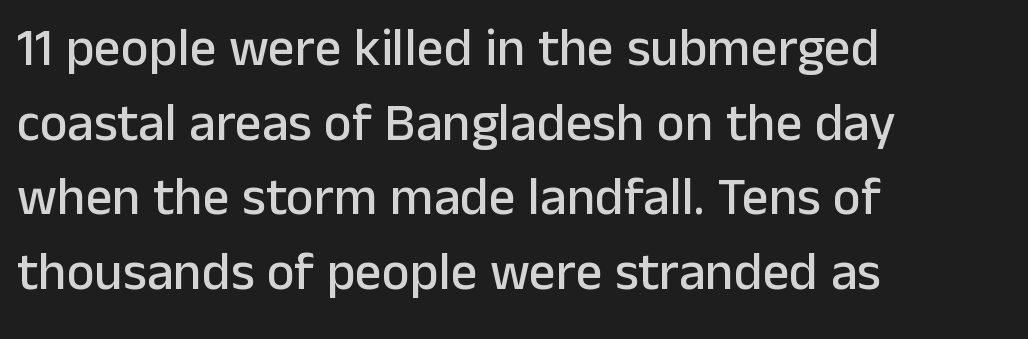
Q: Is the text italic (slanted)? A: No, it is upright.
Q: Is the typeface a serif or a sans-serif typeface? A: Sans-serif.
Q: Is the text underlined? A: No.
Q: How is the paragraph aligned? A: Left-aligned.
Q: Is the spacing between letters normal or unusually wide? A: Normal.
Q: Is the spacing between lines tight, normal or loose? A: Normal.
Q: Width (condensed, normal, or wide)? A: Normal.
Q: Stroke contrast? A: Low.
Q: x-height? A: Medium.
Q: Monospaced? A: No.
